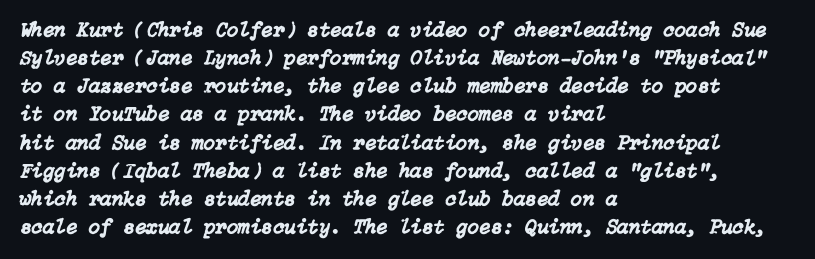
{"italic": "yes", "lean": "right", "slant_degrees": 15, "underline": "no", "align": "left", "line_spacing": "normal", "line_spacing_ratio": 1.34, "letter_spacing": "normal", "letter_spacing_em": 0.0, "glyph_px": 21}
